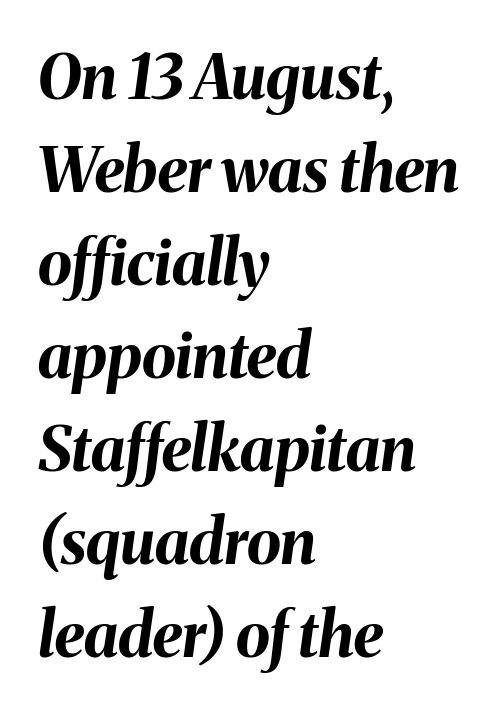
Only glyphs here, with clear space below each row. This sample has the flowing, uneven cadence of proportional lettering. The typesetting leans heavy: a genuine bold. This is oblique type, the kind used for emphasis or titles. Baseline-to-baseline distance is the conventional proportion of letter height.
